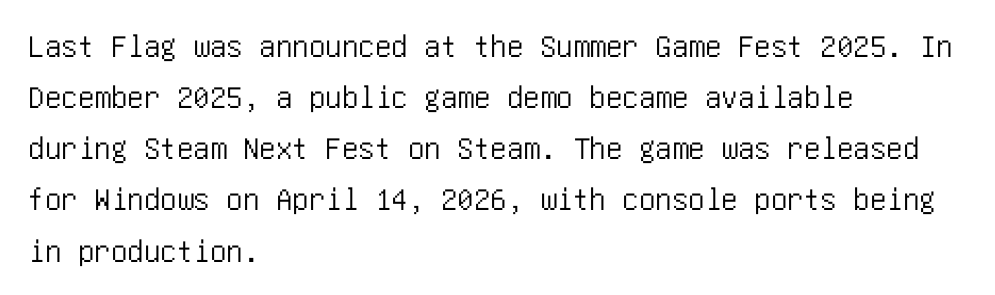
{"serif": "no", "italic": "no", "width": "condensed", "stroke_contrast": "low", "x_height": "large", "underline": "no", "align": "left", "line_spacing": "normal", "line_spacing_ratio": 1.55, "letter_spacing": "normal", "letter_spacing_em": 0.0, "glyph_px": 33}
